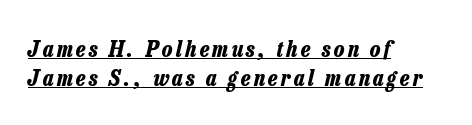
Q: Is the text bold? A: Yes.
Q: Is the text italic (slanted)? A: Yes, it leans right by about 13 degrees.
Q: Is the text underlined? A: Yes.
Q: How is the paragraph aligned? A: Left-aligned.
Q: Is the spacing between lines tight, normal or loose? A: Normal.
